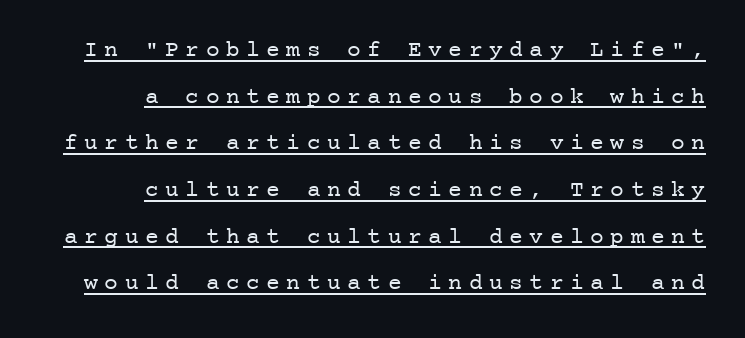
Q: Is the text bold? A: No.
Q: Is the text italic (slanted)? A: No, it is upright.
Q: Is the text underlined? A: Yes.
Q: How is the paragraph aligned? A: Right-aligned.
Q: Is the spacing between letters normal or unusually wide? A: Unusually wide.
Q: Is the spacing between lines tight, normal or loose? A: Loose.
